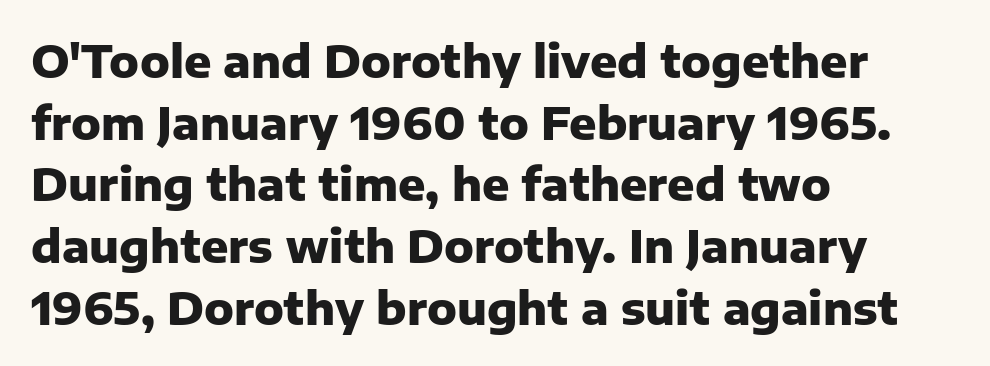
{"serif": "no", "italic": "no", "bold": "yes", "weight": "heavy", "width": "normal", "stroke_contrast": "low", "x_height": "medium", "monospaced": "no", "underline": "no", "align": "left", "line_spacing": "normal", "line_spacing_ratio": 1.37, "letter_spacing": "normal", "letter_spacing_em": 0.0, "glyph_px": 45}
